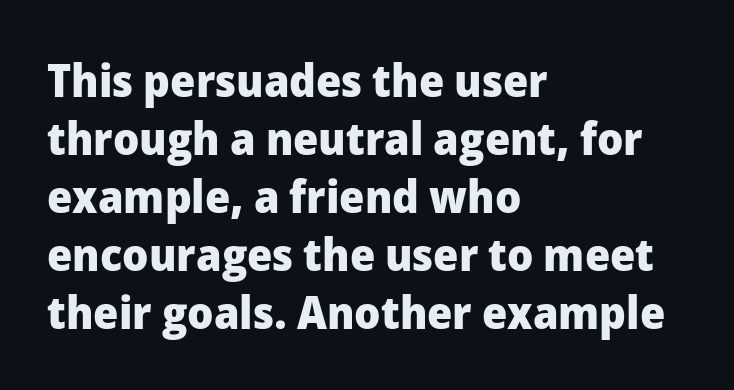
The image shows 46 px heavy sans-serif type, upright; set left-aligned, normal line spacing (1.26x), normal letter spacing, not underlined; low stroke contrast and a medium x-height.
